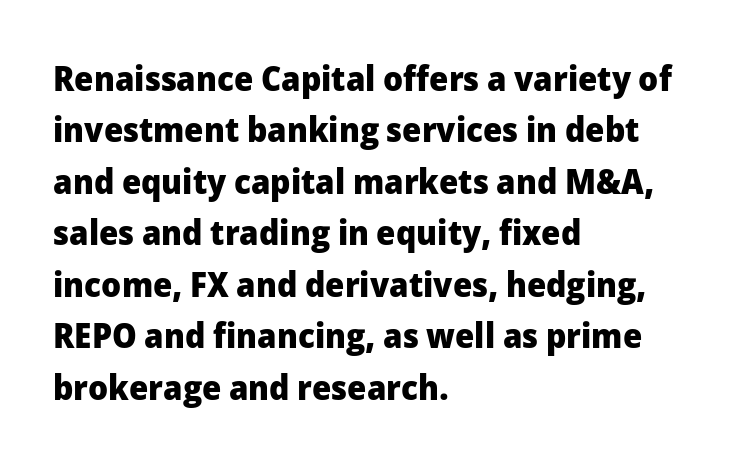
Each letter's strokes conclude bluntly, with no projecting serifs. Do the characters align in a grid? No, the font is proportional. The paragraph shown leans on its left margin. Each word holds together tightly as a unit, with standard inter-letter gaps. Unmarked baselines from the first word to the last. Quick note: not italic, upright.
